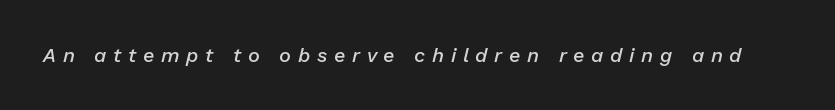
{"italic": "yes", "lean": "right", "slant_degrees": 13, "bold": "semi", "underline": "no", "letter_spacing": "wide", "letter_spacing_em": 0.33, "glyph_px": 20}
